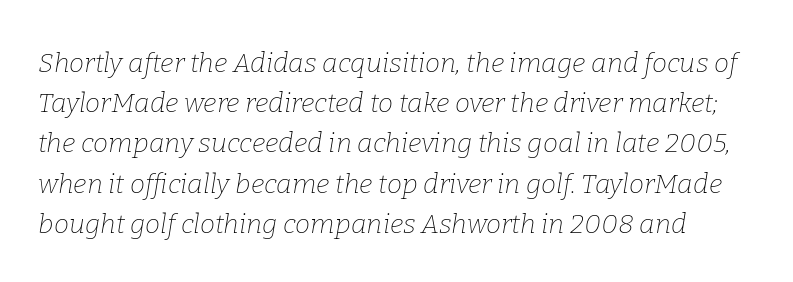
Q: Is the text bold? A: No.
Q: Is the text italic (slanted)? A: Yes, it leans right by about 9 degrees.
Q: Is the text underlined? A: No.
Q: Is the spacing between letters normal or unusually wide? A: Normal.
Q: Is the spacing between lines tight, normal or loose? A: Normal.
